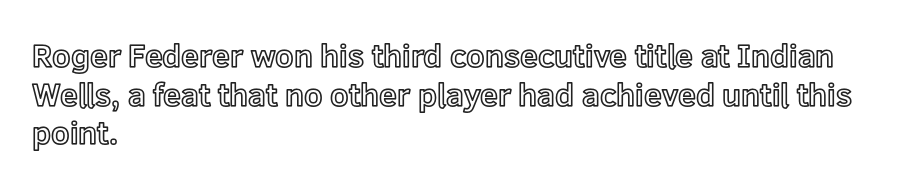
Q: Is the text italic (slanted)? A: No, it is upright.
Q: Is the text underlined? A: No.
Q: How is the paragraph aligned? A: Left-aligned.
Q: Is the spacing between letters normal or unusually wide? A: Normal.
Q: Width (condensed, normal, or wide)? A: Normal.
Q: x-height? A: Medium.
Q: Monospaced? A: No.
